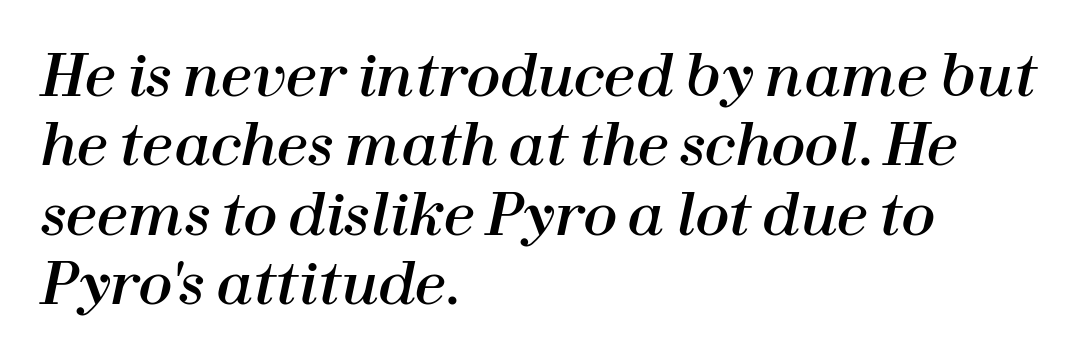
Q: Is the text italic (slanted)? A: Yes, it leans right by about 12 degrees.
Q: Is the text underlined? A: No.
Q: How is the paragraph aligned? A: Left-aligned.
Q: Is the spacing between letters normal or unusually wide? A: Normal.
Q: Width (condensed, normal, or wide)? A: Normal.
Q: Stroke contrast? A: High.
Q: x-height? A: Medium.
Q: Monospaced? A: No.
